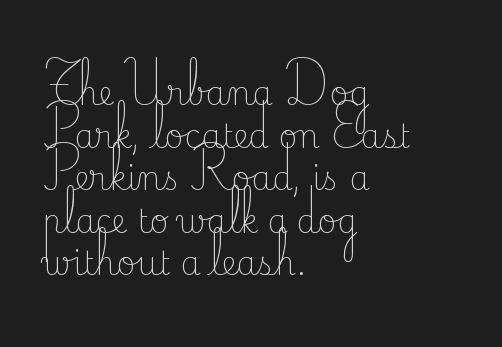
Q: Is the text bold? A: No.
Q: Is the text italic (slanted)? A: No, it is upright.
Q: Is the typeface a serif or a sans-serif typeface? A: Serif.
Q: Is the text underlined? A: No.
Q: How is the paragraph aligned? A: Left-aligned.
Q: Is the spacing between letters normal or unusually wide? A: Normal.
Q: Is the spacing between lines tight, normal or loose? A: Normal.
Q: Width (condensed, normal, or wide)? A: Normal.
Q: Stroke contrast? A: Low.
Q: x-height? A: Small.
Q: Monospaced? A: No.
